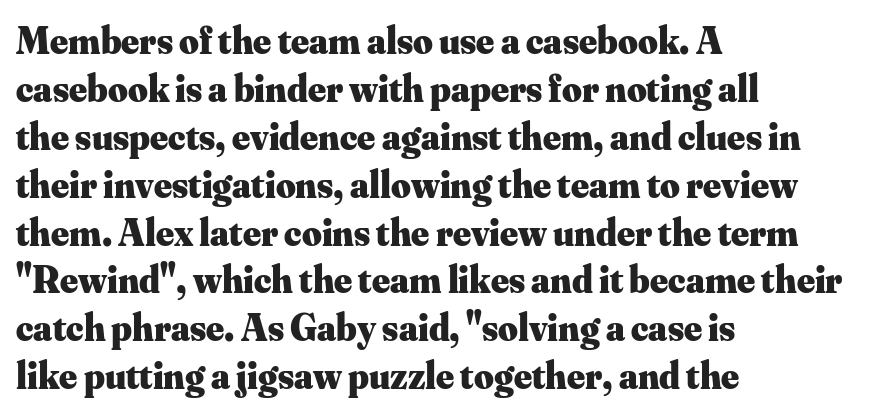
Q: Is the text bold? A: Yes.
Q: Is the text italic (slanted)? A: No, it is upright.
Q: Is the typeface a serif or a sans-serif typeface? A: Serif.
Q: Is the text underlined? A: No.
Q: How is the paragraph aligned? A: Left-aligned.
Q: Is the spacing between letters normal or unusually wide? A: Normal.
Q: Is the spacing between lines tight, normal or loose? A: Normal.
Q: Width (condensed, normal, or wide)? A: Normal.
Q: Stroke contrast? A: Medium.
Q: x-height? A: Small.
Q: Monospaced? A: No.
